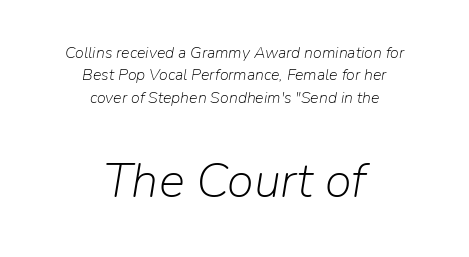
The image shows 49 px light type, italic (leaning right); set centered, normal line spacing (1.4x), normal letter spacing, not underlined; the second (bottom) block is 3.06x larger; low stroke contrast and a medium x-height.
